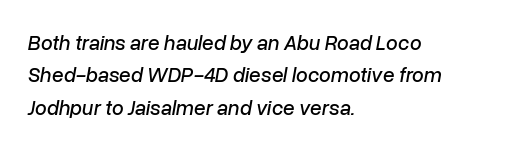
These lines are set flush left with a ragged right edge. The glyphs are unaccompanied by any horizontal stroke below them. Regarding leading, the lines here are spaced in the standard way. The letters are slanted; this is an italic face.
